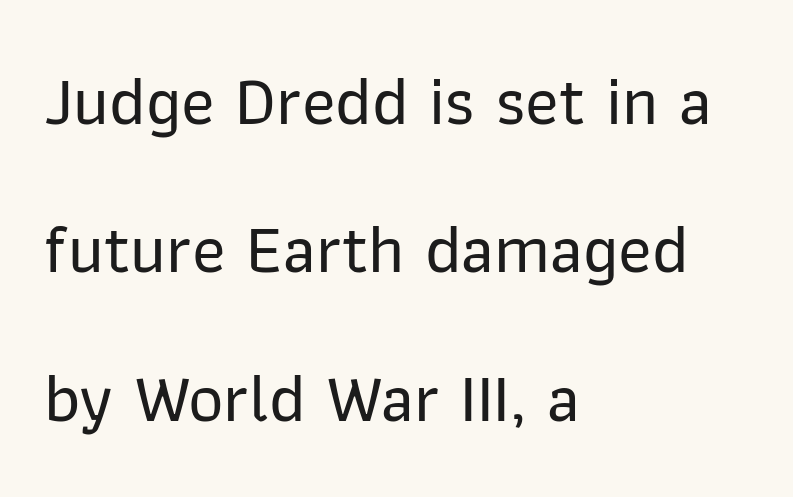
Q: Is the text italic (slanted)? A: No, it is upright.
Q: Is the typeface a serif or a sans-serif typeface? A: Sans-serif.
Q: Is the text underlined? A: No.
Q: How is the paragraph aligned? A: Left-aligned.
Q: Is the spacing between letters normal or unusually wide? A: Normal.
Q: Is the spacing between lines tight, normal or loose? A: Loose.
Q: Width (condensed, normal, or wide)? A: Normal.
Q: Stroke contrast? A: Low.
Q: x-height? A: Medium.
Q: Monospaced? A: No.
